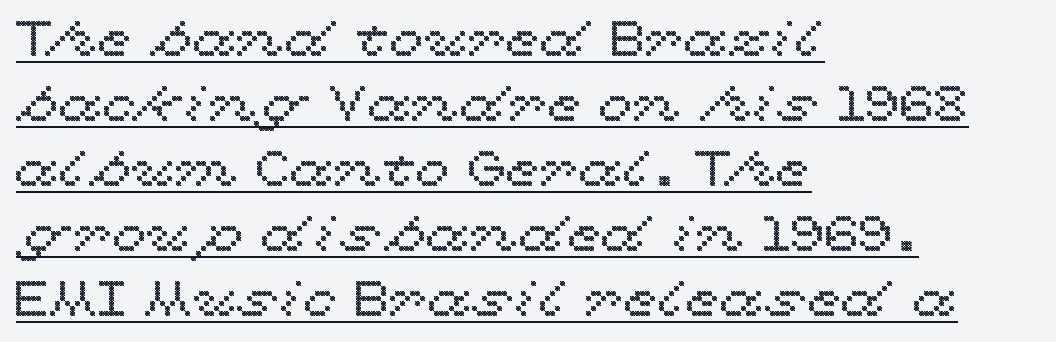
Q: Is the text italic (slanted)? A: Yes.
Q: Is the text underlined? A: Yes.
Q: How is the paragraph aligned? A: Left-aligned.
Q: Is the spacing between letters normal or unusually wide? A: Normal.
Q: Is the spacing between lines tight, normal or loose? A: Normal.
Q: Width (condensed, normal, or wide)? A: Wide.
Q: x-height? A: Medium.
Q: Monospaced? A: No.
